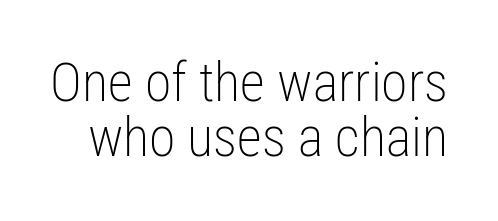
{"serif": "no", "italic": "no", "bold": "no", "weight": "light", "width": "condensed", "stroke_contrast": "low", "x_height": "medium", "monospaced": "no", "underline": "no", "line_spacing": "tight", "line_spacing_ratio": 1.02, "letter_spacing": "normal", "letter_spacing_em": 0.0, "glyph_px": 54}
